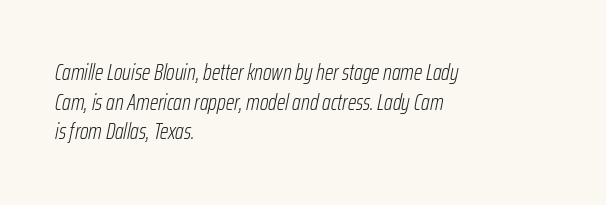
The image shows 22 px text type, italic (leaning right); set left-aligned, normal line spacing (1.35x), normal letter spacing, not underlined.
